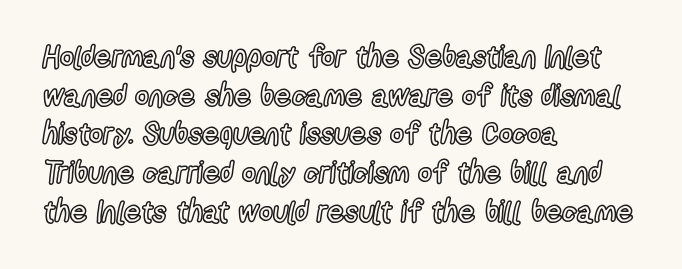
The image shows 30 px condensed type; set left-aligned, normal line spacing (1.29x), normal letter spacing, not underlined; a medium x-height.
